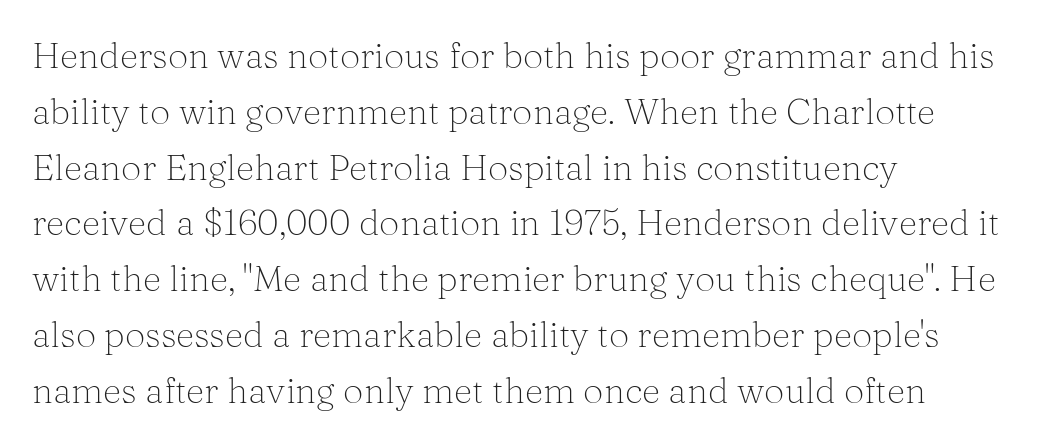
{"serif": "yes", "italic": "no", "bold": "no", "weight": "light", "width": "normal", "stroke_contrast": "medium", "x_height": "medium", "monospaced": "no", "underline": "no", "align": "left", "line_spacing": "normal", "line_spacing_ratio": 1.55, "letter_spacing": "normal", "letter_spacing_em": 0.0, "glyph_px": 36}
